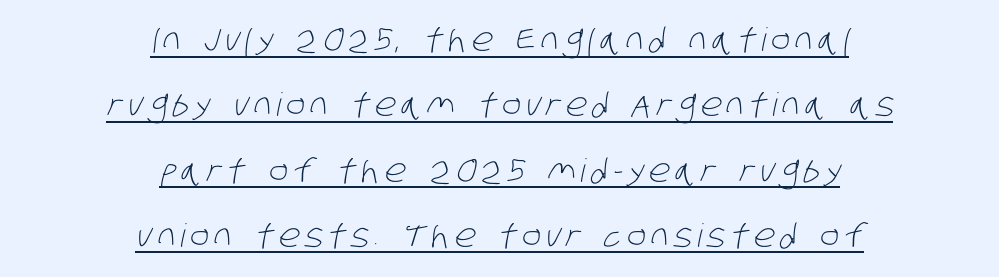
{"serif": "no", "bold": "no", "weight": "light", "width": "condensed", "stroke_contrast": "low", "x_height": "large", "monospaced": "no", "underline": "yes", "align": "center", "line_spacing": "loose", "line_spacing_ratio": 2.04, "glyph_px": 32}
